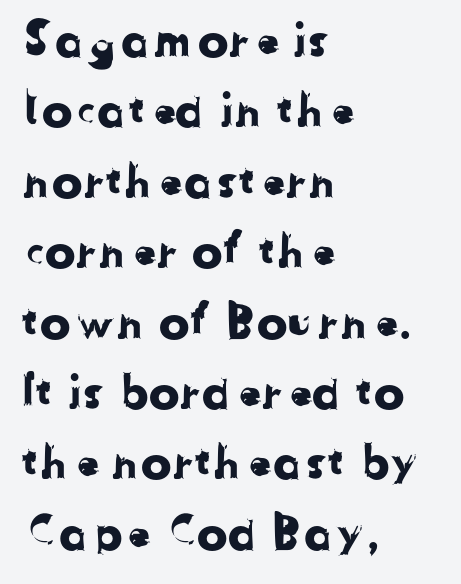
{"serif": "no", "width": "normal", "stroke_contrast": "low", "x_height": "medium", "monospaced": "no", "underline": "no", "align": "left", "line_spacing": "normal", "line_spacing_ratio": 1.53, "letter_spacing": "normal", "letter_spacing_em": 0.0, "glyph_px": 46}
